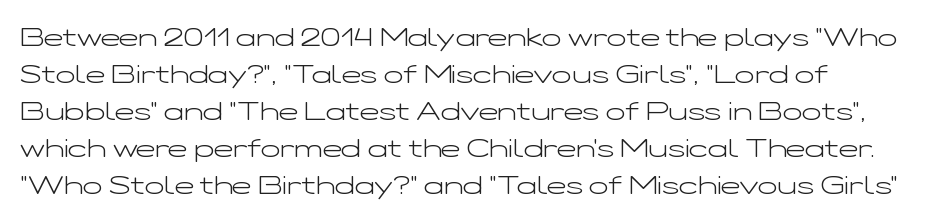
The image shows 26 px text type, upright; set left-aligned, normal line spacing (1.42x), normal letter spacing, not underlined.
